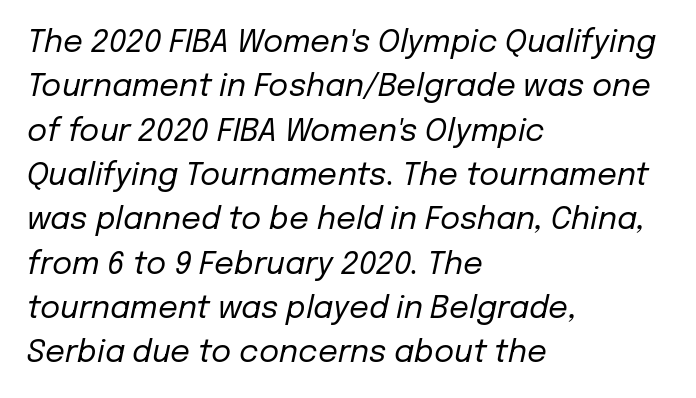
Q: Is the text bold? A: No.
Q: Is the text italic (slanted)? A: Yes, it leans right by about 12 degrees.
Q: Is the text underlined? A: No.
Q: How is the paragraph aligned? A: Left-aligned.
Q: Is the spacing between letters normal or unusually wide? A: Normal.
Q: Is the spacing between lines tight, normal or loose? A: Normal.
Q: Width (condensed, normal, or wide)? A: Normal.
Q: Stroke contrast? A: Low.
Q: x-height? A: Medium.
Q: Monospaced? A: No.
